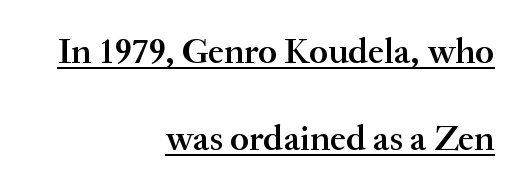
The image shows 36 px semibold serif type, upright; set right-aligned, loose line spacing (2.42x), normal letter spacing, underlined; medium stroke contrast and a small x-height.
